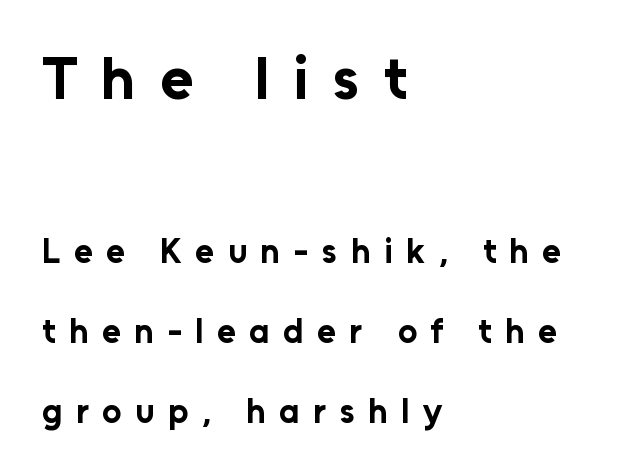
Q: Is the text bold? A: Yes.
Q: Is the text italic (slanted)? A: No, it is upright.
Q: Is the typeface a serif or a sans-serif typeface? A: Sans-serif.
Q: Is the text underlined? A: No.
Q: How is the paragraph aligned? A: Left-aligned.
Q: Is the spacing between letters normal or unusually wide? A: Unusually wide.
Q: Is the spacing between lines tight, normal or loose? A: Loose.
Q: Which block of text is set in a larger size, the first (top) or the second (bottom)? A: The first (top) one.
Q: Width (condensed, normal, or wide)? A: Normal.
Q: Stroke contrast? A: Low.
Q: x-height? A: Medium.
Q: Monospaced? A: No.
